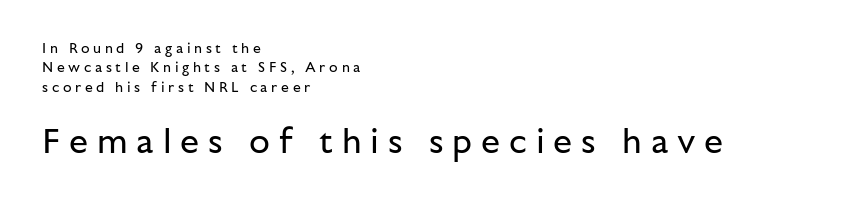
The image shows 34 px regular-weight sans-serif type, upright; set left-aligned, normal line spacing (1.38x), unusually wide letter spacing (+0.26 em), not underlined; the second (bottom) block is 2.43x larger; low stroke contrast and a medium x-height.
